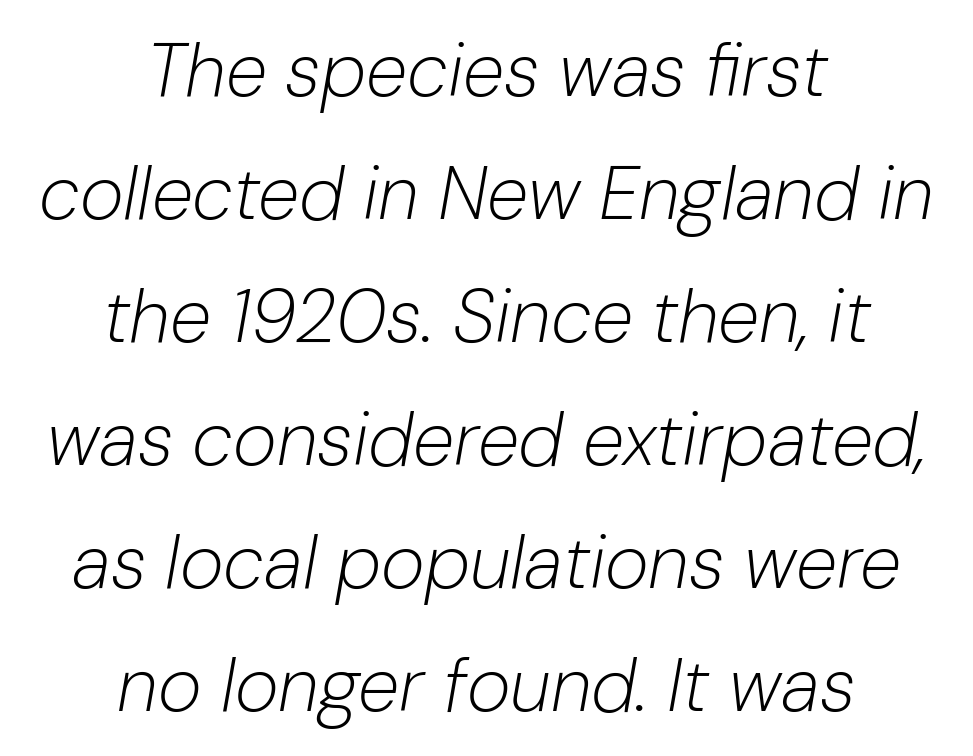
The image shows 75 px light type, italic (leaning right); set centered, normal line spacing (1.64x), normal letter spacing, not underlined; low stroke contrast and a medium x-height.
